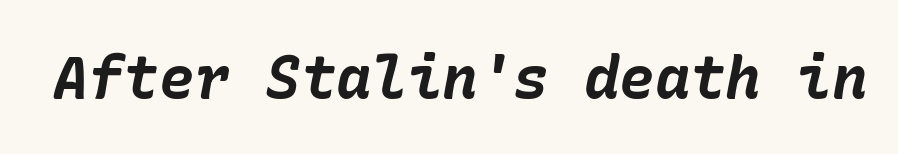
The image shows 59 px bold type, italic (leaning right); set normal letter spacing, not underlined; low stroke contrast and a medium x-height.
